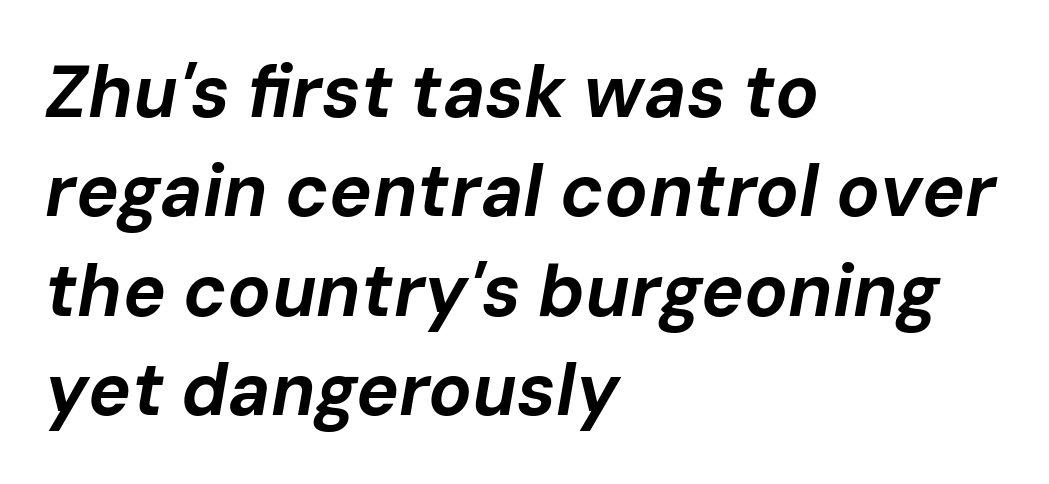
Strong, thick strokes mark this as bold type. The passage shown stacks its lines at a standard gap. Letters rest on an invisible, unmarked baseline. The text block is weighted toward the left margin, trailing off unevenly rightward.
